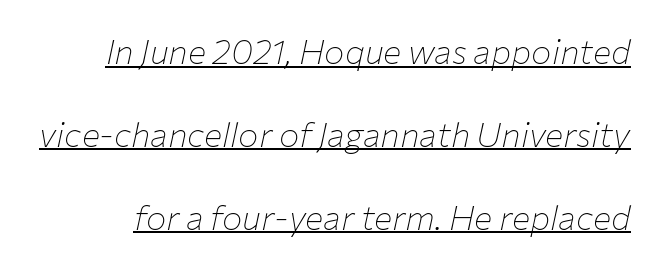
Q: Is the text bold? A: No.
Q: Is the text italic (slanted)? A: Yes, it leans right by about 12 degrees.
Q: Is the text underlined? A: Yes.
Q: Is the spacing between letters normal or unusually wide? A: Normal.
Q: Is the spacing between lines tight, normal or loose? A: Loose.
Q: Width (condensed, normal, or wide)? A: Normal.
Q: Stroke contrast? A: Low.
Q: x-height? A: Medium.
Q: Monospaced? A: No.
